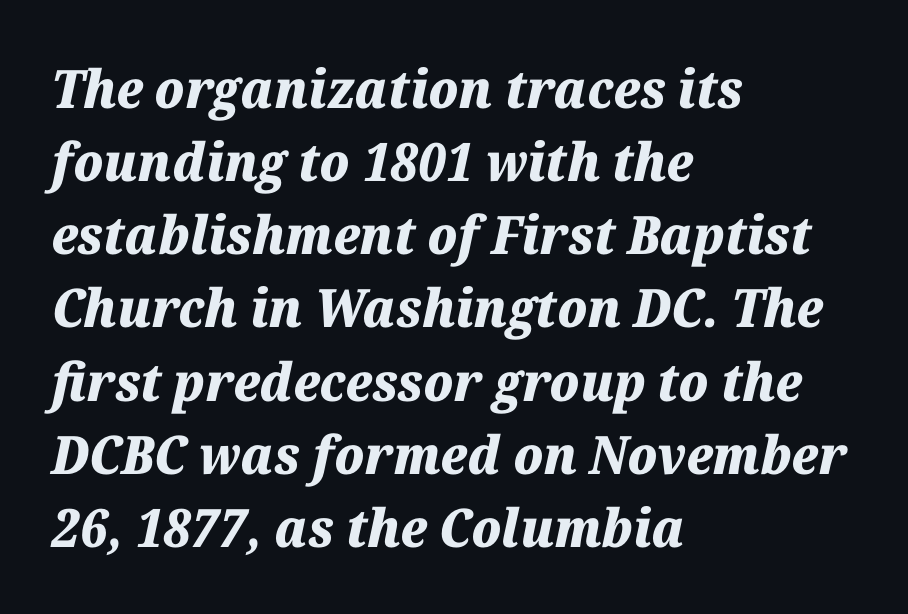
Q: Is the text bold? A: Yes.
Q: Is the text italic (slanted)? A: Yes, it leans right by about 12 degrees.
Q: Is the text underlined? A: No.
Q: How is the paragraph aligned? A: Left-aligned.
Q: Is the spacing between letters normal or unusually wide? A: Normal.
Q: Is the spacing between lines tight, normal or loose? A: Normal.
Q: Width (condensed, normal, or wide)? A: Normal.
Q: Stroke contrast? A: Medium.
Q: x-height? A: Medium.
Q: Monospaced? A: No.
